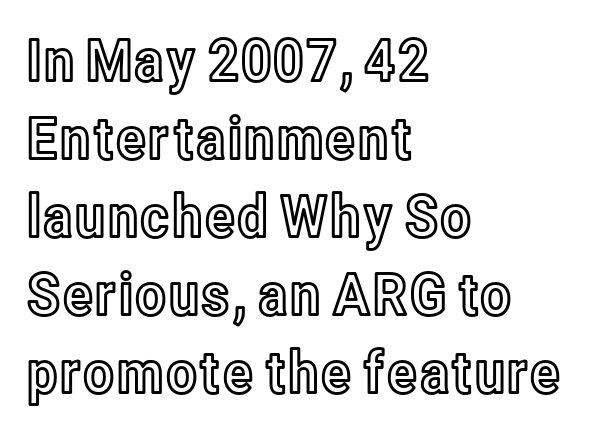
Plain, unruled lines of type. In CSS terms this would be text-align: left. Between one letter and the next there's only the usual sliver of space. Spacing verdict: proportional, widths tailored to each character.
